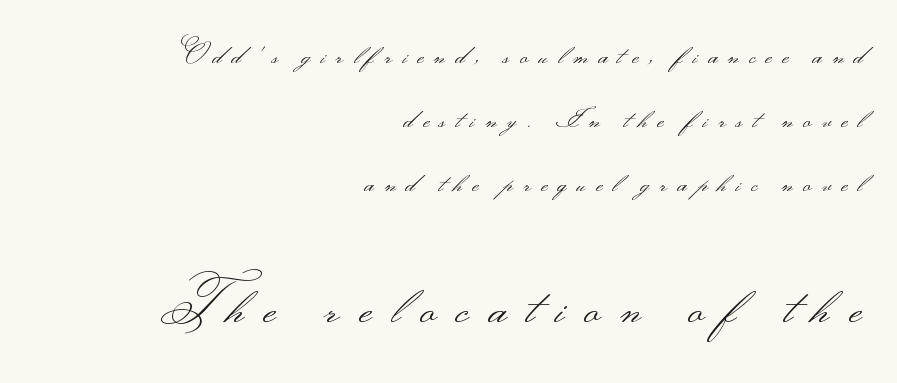
Q: Is the text bold? A: No.
Q: Is the text italic (slanted)? A: Yes.
Q: Is the typeface a serif or a sans-serif typeface? A: Sans-serif.
Q: Is the text underlined? A: No.
Q: How is the paragraph aligned? A: Right-aligned.
Q: Is the spacing between letters normal or unusually wide? A: Unusually wide.
Q: Is the spacing between lines tight, normal or loose? A: Loose.
Q: Which block of text is set in a larger size, the first (top) or the second (bottom)? A: The second (bottom) one.
Q: Width (condensed, normal, or wide)? A: Wide.
Q: Stroke contrast? A: Medium.
Q: Monospaced? A: No.
